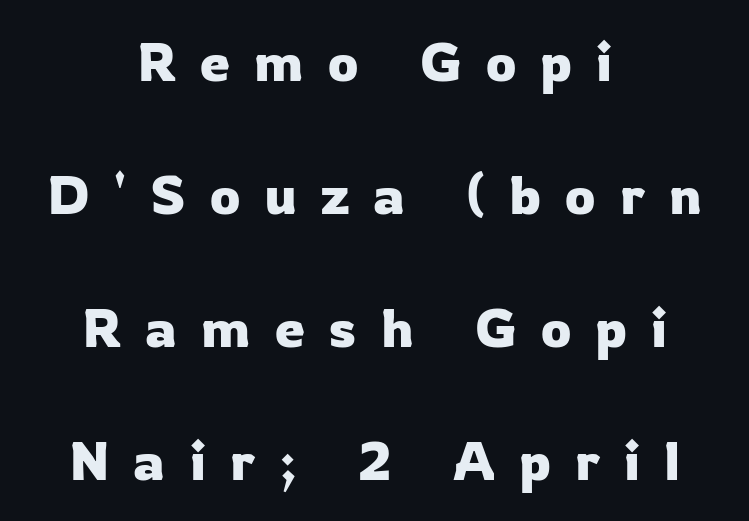
Q: Is the text italic (slanted)? A: No, it is upright.
Q: Is the typeface a serif or a sans-serif typeface? A: Sans-serif.
Q: Is the text underlined? A: No.
Q: How is the paragraph aligned? A: Centered.
Q: Is the spacing between letters normal or unusually wide? A: Unusually wide.
Q: Is the spacing between lines tight, normal or loose? A: Loose.
Q: Width (condensed, normal, or wide)? A: Normal.
Q: Stroke contrast? A: Low.
Q: x-height? A: Medium.
Q: Monospaced? A: No.
